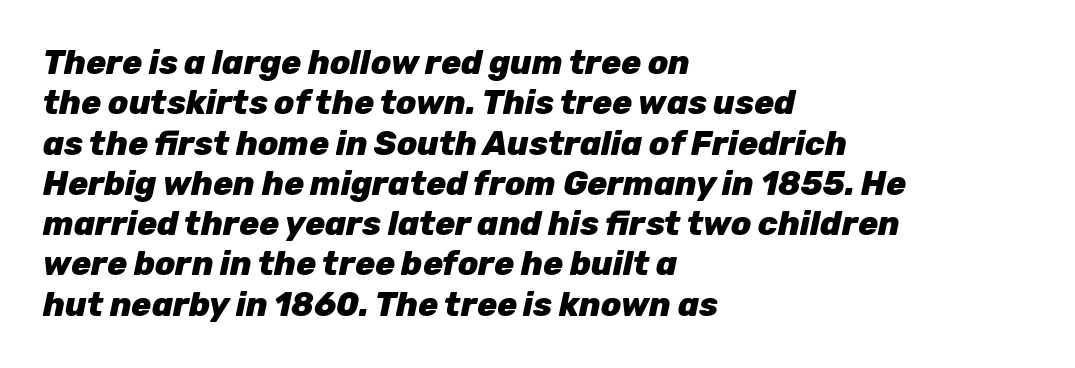
The image shows 33 px heavy type, italic (leaning right); set left-aligned, line spacing 1.22x, normal letter spacing, not underlined; low stroke contrast and a medium x-height.
